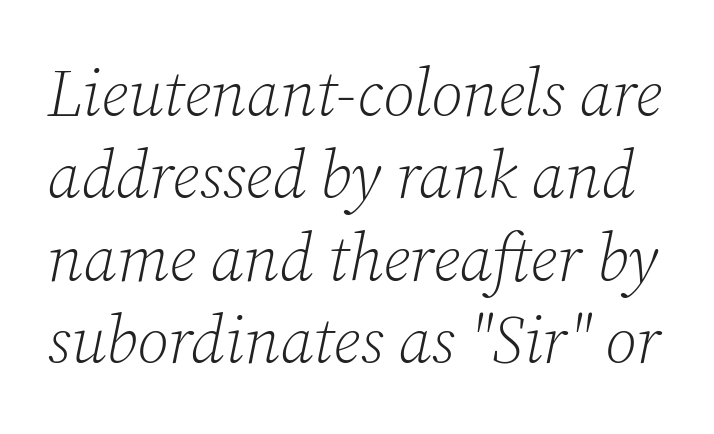
The image shows 66 px light serif type, italic (leaning right); set normal line spacing (1.25x), normal letter spacing, not underlined; low stroke contrast and a medium x-height.
